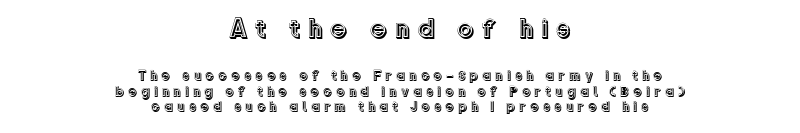
Q: Is the text italic (slanted)? A: No, it is upright.
Q: Is the text underlined? A: No.
Q: How is the paragraph aligned? A: Centered.
Q: Is the spacing between letters normal or unusually wide? A: Unusually wide.
Q: Is the spacing between lines tight, normal or loose? A: Tight.
Q: Which block of text is set in a larger size, the first (top) or the second (bottom)? A: The first (top) one.
